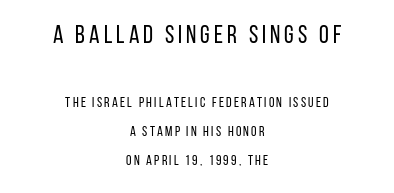
{"italic": "no", "bold": "no", "underline": "no", "align": "center", "line_spacing": "loose", "line_spacing_ratio": 2.07, "larger_block": "first", "size_ratio": 1.79, "glyph_px": 25}
